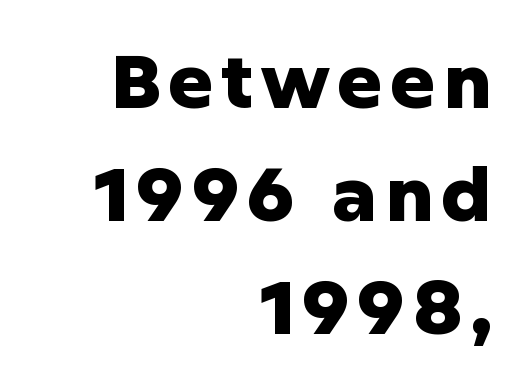
The gap between lines stays unmarked. Here the designer chose a conventional face with non-uniform glyph widths. Notice how the stems are strictly vertical — no italics here. Line spacing here is normal. Caption: multi-line text, flush right, ragged left.
